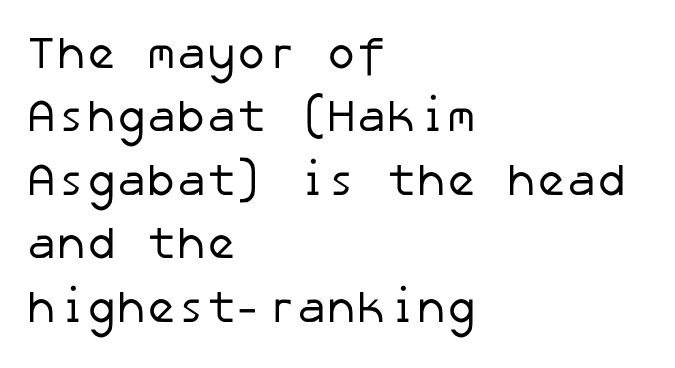
A light-to-regular cut is what we see here. Short and long lines alike share a common starting point at left. Look at the bottom of the vertical strokes: they stop flat, with no serifs. The gap between lines stays unmarked.
